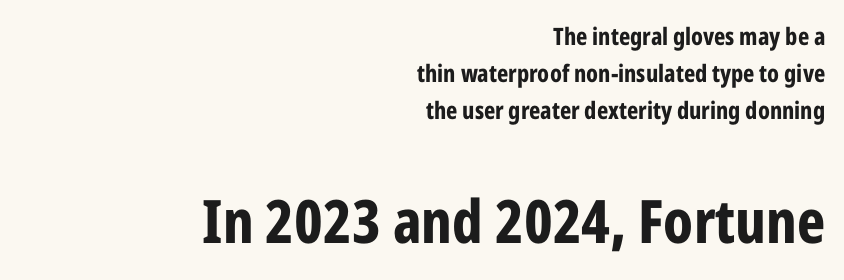
Q: Is the text bold? A: Yes.
Q: Is the text italic (slanted)? A: No, it is upright.
Q: Is the typeface a serif or a sans-serif typeface? A: Sans-serif.
Q: Is the text underlined? A: No.
Q: How is the paragraph aligned? A: Right-aligned.
Q: Is the spacing between letters normal or unusually wide? A: Normal.
Q: Is the spacing between lines tight, normal or loose? A: Normal.
Q: Which block of text is set in a larger size, the first (top) or the second (bottom)? A: The second (bottom) one.
Q: Width (condensed, normal, or wide)? A: Condensed.
Q: Stroke contrast? A: Low.
Q: x-height? A: Medium.
Q: Monospaced? A: No.
